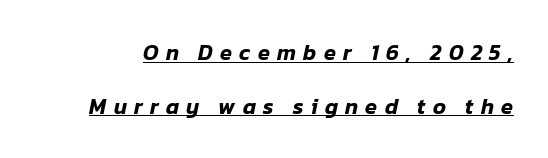
A continuous stroke trails under the words, as in a hyperlink. You can tell it's italic because the verticals aren't actually vertical. Students, observe: this is what heavily led, spacious text looks like. Between one letter and the next there's a generous, obvious gap.
